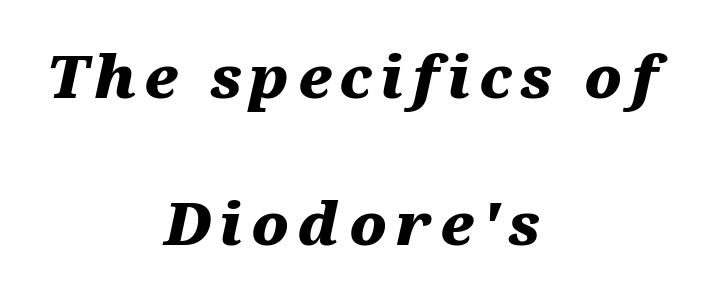
Q: Is the text bold? A: Yes.
Q: Is the text italic (slanted)? A: Yes, it leans right by about 12 degrees.
Q: Is the text underlined? A: No.
Q: How is the paragraph aligned? A: Centered.
Q: Is the spacing between lines tight, normal or loose? A: Loose.
Q: Width (condensed, normal, or wide)? A: Wide.
Q: Stroke contrast? A: Medium.
Q: x-height? A: Medium.
Q: Monospaced? A: No.
